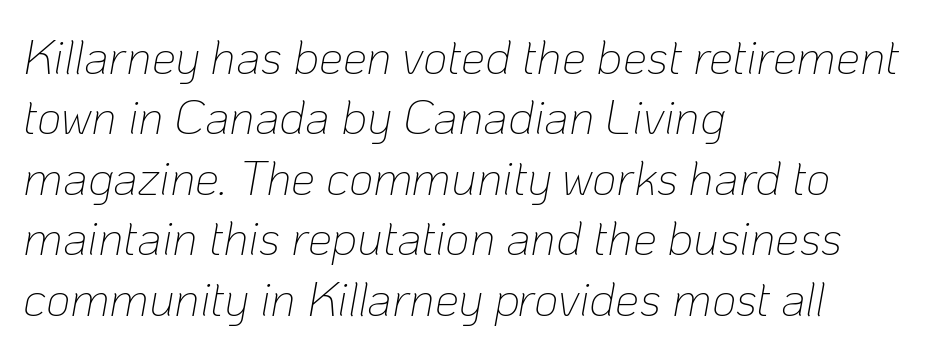
Q: Is the text bold? A: No.
Q: Is the text italic (slanted)? A: Yes, it leans right by about 10 degrees.
Q: Is the text underlined? A: No.
Q: How is the paragraph aligned? A: Left-aligned.
Q: Is the spacing between letters normal or unusually wide? A: Normal.
Q: Is the spacing between lines tight, normal or loose? A: Normal.
Q: Width (condensed, normal, or wide)? A: Normal.
Q: Stroke contrast? A: Low.
Q: x-height? A: Medium.
Q: Monospaced? A: No.
